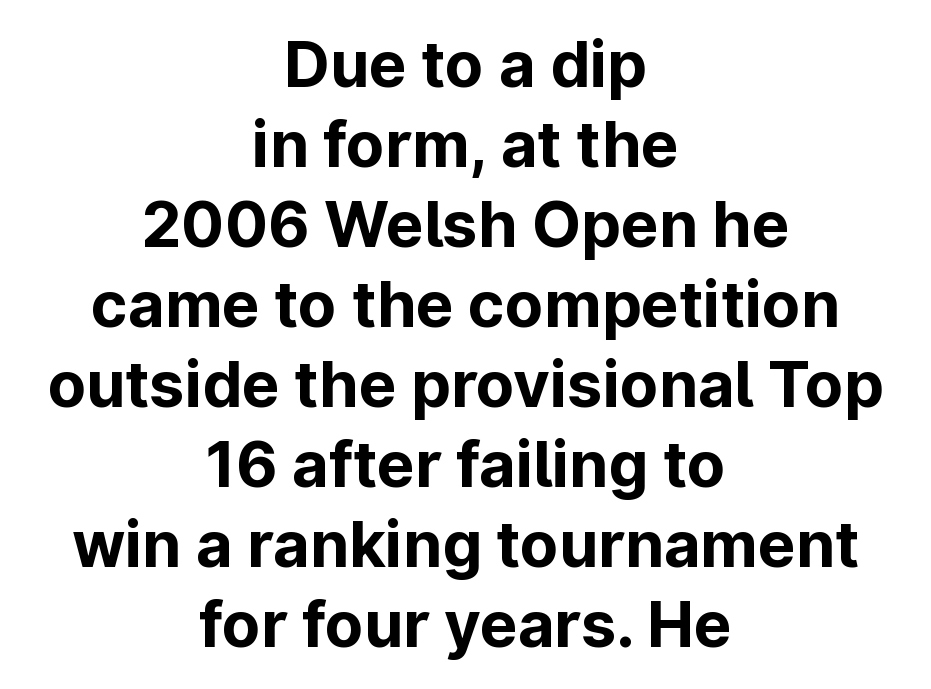
The image shows 63 px bold sans-serif type, upright; set centered, normal line spacing (1.27x), normal letter spacing, not underlined; low stroke contrast and a medium x-height.
